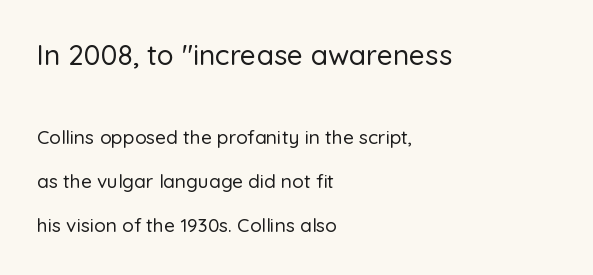
Q: Is the text italic (slanted)? A: No, it is upright.
Q: Is the typeface a serif or a sans-serif typeface? A: Sans-serif.
Q: Is the text underlined? A: No.
Q: How is the paragraph aligned? A: Left-aligned.
Q: Is the spacing between letters normal or unusually wide? A: Normal.
Q: Is the spacing between lines tight, normal or loose? A: Loose.
Q: Which block of text is set in a larger size, the first (top) or the second (bottom)? A: The first (top) one.
Q: Width (condensed, normal, or wide)? A: Normal.
Q: Stroke contrast? A: Low.
Q: x-height? A: Medium.
Q: Monospaced? A: No.
